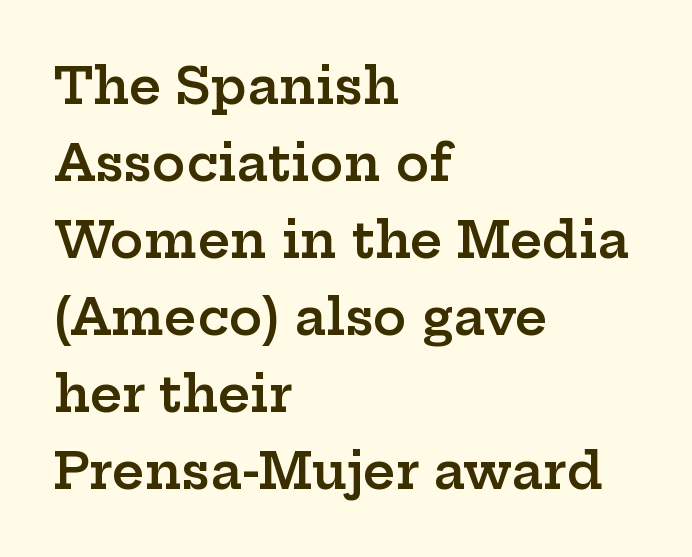
{"serif": "yes", "italic": "no", "bold": "semi", "weight": "semibold", "width": "wide", "stroke_contrast": "low", "x_height": "medium", "monospaced": "no", "underline": "no", "align": "left", "line_spacing": "normal", "line_spacing_ratio": 1.54, "letter_spacing": "normal", "letter_spacing_em": 0.0, "glyph_px": 50}
